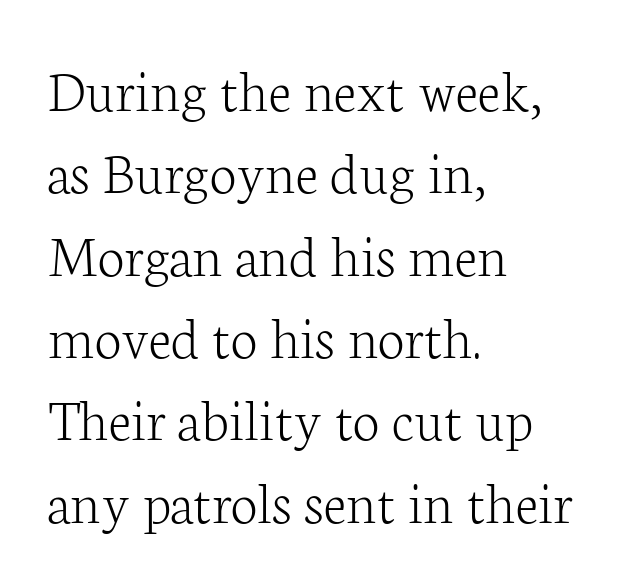
Q: Is the text bold? A: No.
Q: Is the text italic (slanted)? A: No, it is upright.
Q: Is the typeface a serif or a sans-serif typeface? A: Serif.
Q: Is the text underlined? A: No.
Q: How is the paragraph aligned? A: Left-aligned.
Q: Is the spacing between letters normal or unusually wide? A: Normal.
Q: Is the spacing between lines tight, normal or loose? A: Normal.
Q: Width (condensed, normal, or wide)? A: Normal.
Q: Stroke contrast? A: Low.
Q: x-height? A: Medium.
Q: Monospaced? A: No.
